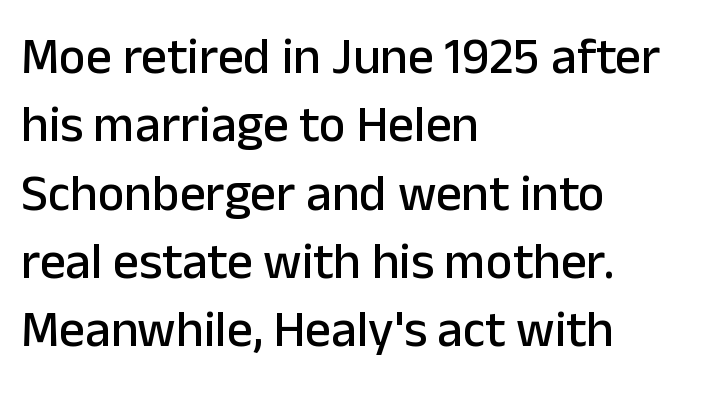
Caption: multi-line text, flush left, ragged right. Is this a fixed-width face? No — the glyphs have proportional, varying widths. Each word holds together tightly as a unit, with standard inter-letter gaps. Each letter's strokes conclude bluntly, with no projecting serifs. This is roman type, the default non-slanted kind.
